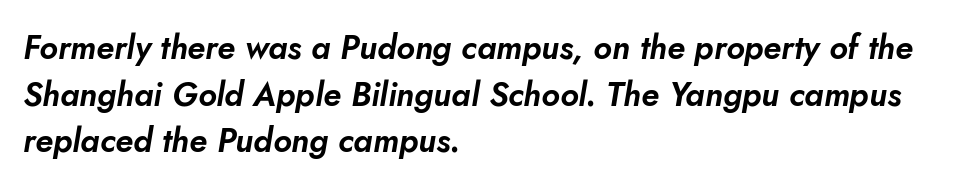
{"italic": "yes", "lean": "right", "slant_degrees": 10, "width": "normal", "stroke_contrast": "low", "x_height": "small", "monospaced": "no", "underline": "no", "align": "left", "line_spacing": "normal", "line_spacing_ratio": 1.41, "letter_spacing": "normal", "letter_spacing_em": 0.0, "glyph_px": 33}
